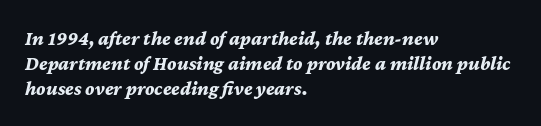
Q: Is the text bold? A: Yes.
Q: Is the text italic (slanted)? A: Yes, it leans right by about 12 degrees.
Q: Is the text underlined? A: No.
Q: How is the paragraph aligned? A: Left-aligned.
Q: Is the spacing between letters normal or unusually wide? A: Normal.
